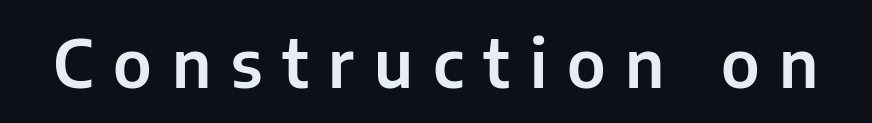
{"serif": "no", "italic": "no", "width": "normal", "stroke_contrast": "low", "x_height": "medium", "monospaced": "no", "underline": "no", "letter_spacing": "wide", "letter_spacing_em": 0.3, "glyph_px": 66}
